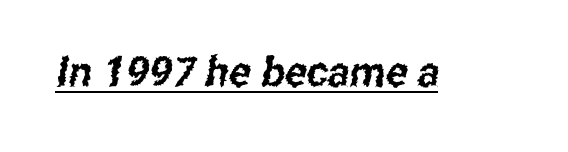
The image shows 41 px condensed sans-serif type; set normal letter spacing, underlined; low stroke contrast and a medium x-height.
